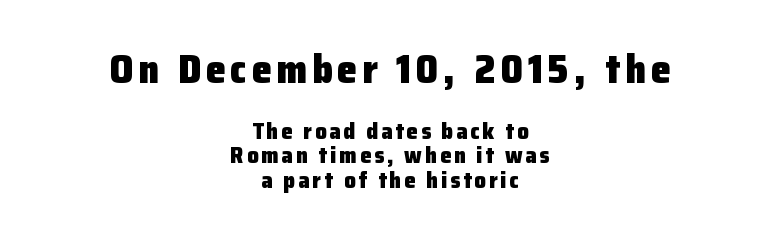
Q: Is the text bold? A: Yes.
Q: Is the text italic (slanted)? A: No, it is upright.
Q: Is the typeface a serif or a sans-serif typeface? A: Sans-serif.
Q: Is the text underlined? A: No.
Q: How is the paragraph aligned? A: Centered.
Q: Is the spacing between lines tight, normal or loose? A: Tight.
Q: Which block of text is set in a larger size, the first (top) or the second (bottom)? A: The first (top) one.
Q: Width (condensed, normal, or wide)? A: Normal.
Q: Stroke contrast? A: Low.
Q: x-height? A: Medium.
Q: Monospaced? A: No.
